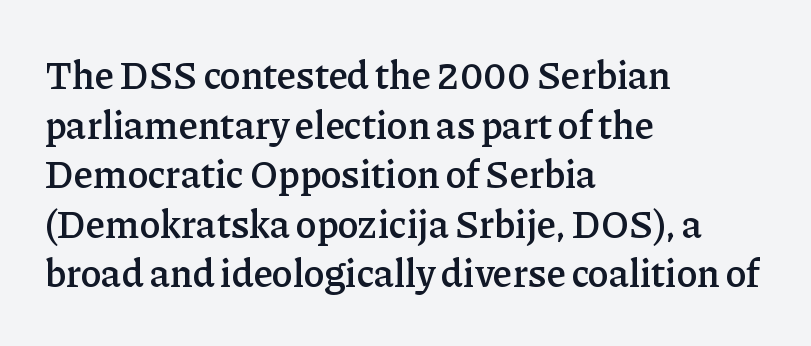
The tracking reads as untouched default to a designer's eye. A student would call this left alignment; a typographer would say flush left, rag right. Is this a fixed-width face? No — the glyphs have proportional, varying widths. Observe the serifs anchoring each vertical stroke in this sample.
